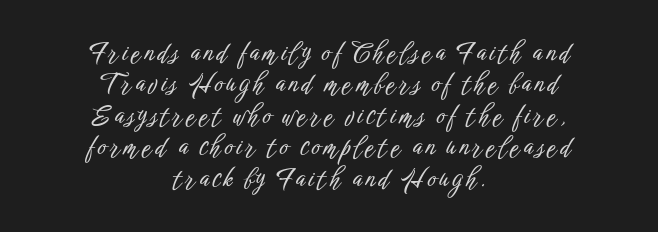
Rule under the text: the space is simply empty. Is the block centered? Yes — each line is placed symmetrically about the middle.
